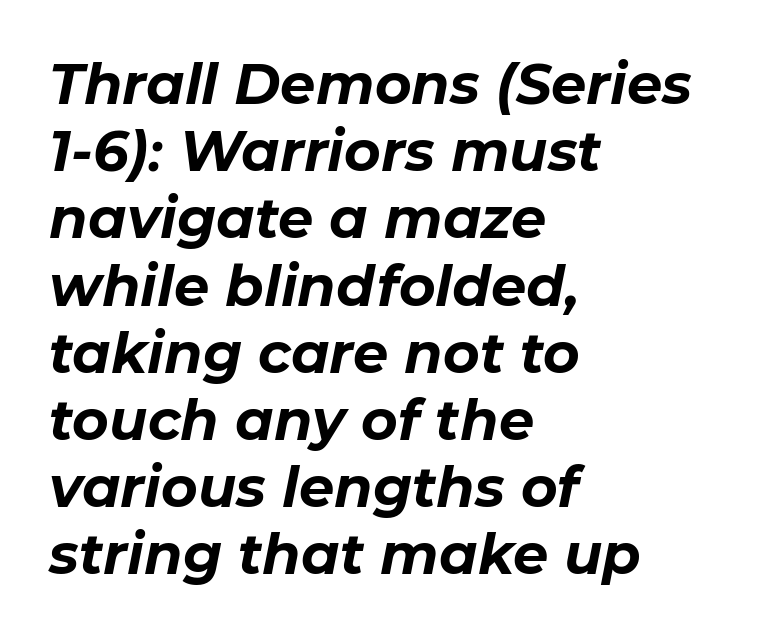
The image shows 56 px bold type, italic (leaning right); set left-aligned, line spacing 1.2x, normal letter spacing, not underlined; low stroke contrast and a medium x-height.
